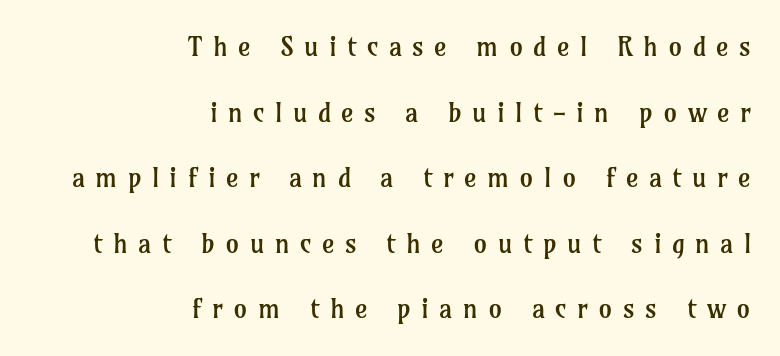
{"italic": "no", "bold": "no", "underline": "no", "align": "right", "line_spacing": "loose", "line_spacing_ratio": 2.43, "letter_spacing": "wide", "letter_spacing_em": 0.38, "glyph_px": 27}
